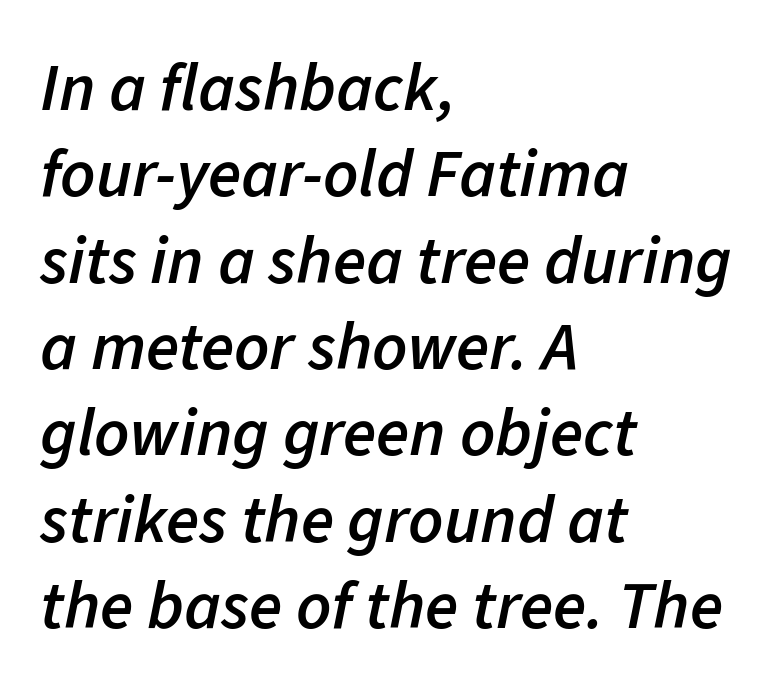
Q: Is the text bold? A: Semi-bold.
Q: Is the text italic (slanted)? A: Yes, it leans right by about 11 degrees.
Q: Is the text underlined? A: No.
Q: How is the paragraph aligned? A: Left-aligned.
Q: Is the spacing between letters normal or unusually wide? A: Normal.
Q: Is the spacing between lines tight, normal or loose? A: Normal.
Q: Width (condensed, normal, or wide)? A: Normal.
Q: Stroke contrast? A: Low.
Q: x-height? A: Medium.
Q: Monospaced? A: No.
